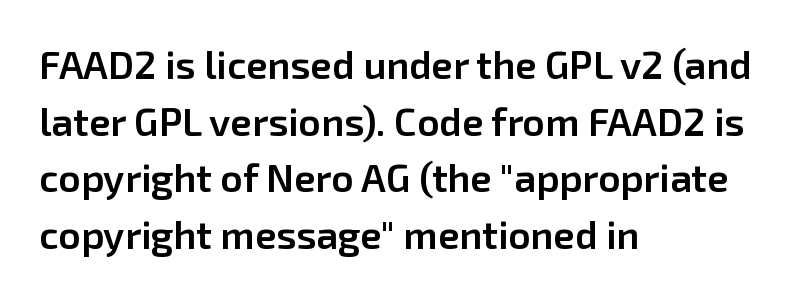
The rendering uses a semibold face; strokes are thickened but not to full bold. The passage shown has conventional tracking throughout. This sample has the flowing, uneven cadence of proportional lettering. Underlining? Definitely not there. A student would call this left alignment; a typographer would say flush left, rag right. Each letter's strokes conclude bluntly, with no projecting serifs.
